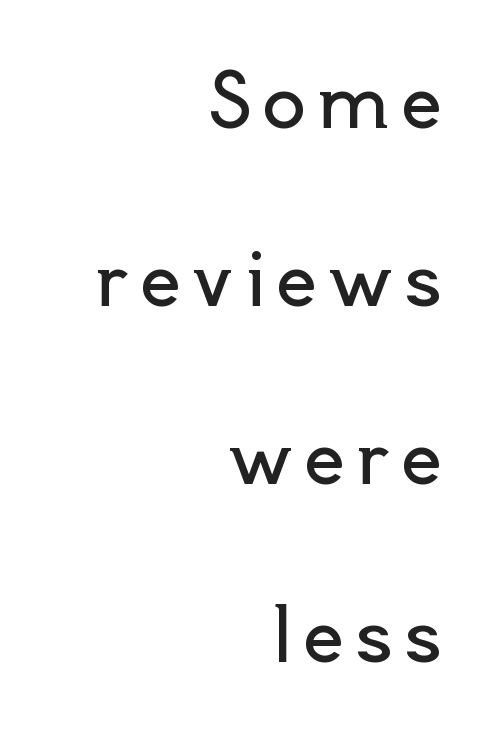
The image shows 73 px regular-weight sans-serif type, upright; set right-aligned, loose line spacing (2.44x), not underlined; a small x-height.
